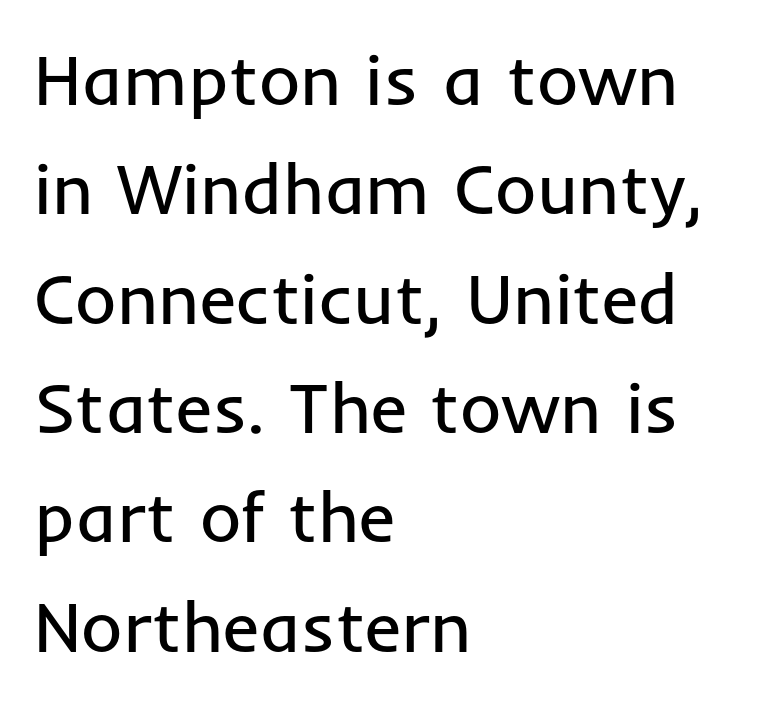
Regarding serifs, this sample does without them. The rendering keeps characters at their native spacing. Note the varied advance widths — an 'i' is clearly narrower than an 'm'. The paragraph has a hard left edge and a soft right edge. The face looks like a standard text weight, possibly lighter.
